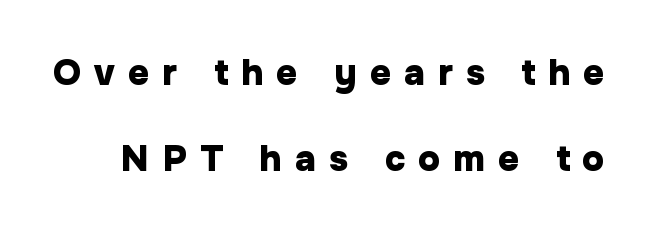
The string is rendered with underlining switched off. Characters remain perfectly vertical along every line. Leading: increased. Weight check: bold — yes, fully. The rendering inserts visible extra space after every character. Nope, no serifs anywhere on these letters.
